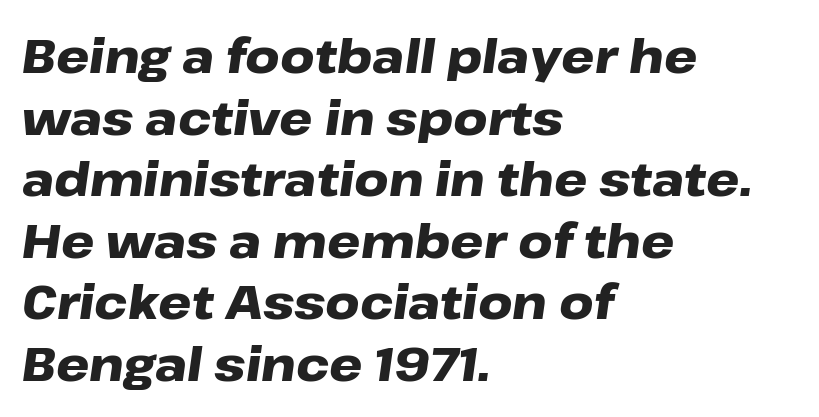
Q: Is the text bold? A: Yes.
Q: Is the text italic (slanted)? A: Yes, it leans right by about 8 degrees.
Q: Is the text underlined? A: No.
Q: How is the paragraph aligned? A: Left-aligned.
Q: Is the spacing between letters normal or unusually wide? A: Normal.
Q: Is the spacing between lines tight, normal or loose? A: Normal.
Q: Width (condensed, normal, or wide)? A: Wide.
Q: Stroke contrast? A: Low.
Q: x-height? A: Medium.
Q: Monospaced? A: No.
